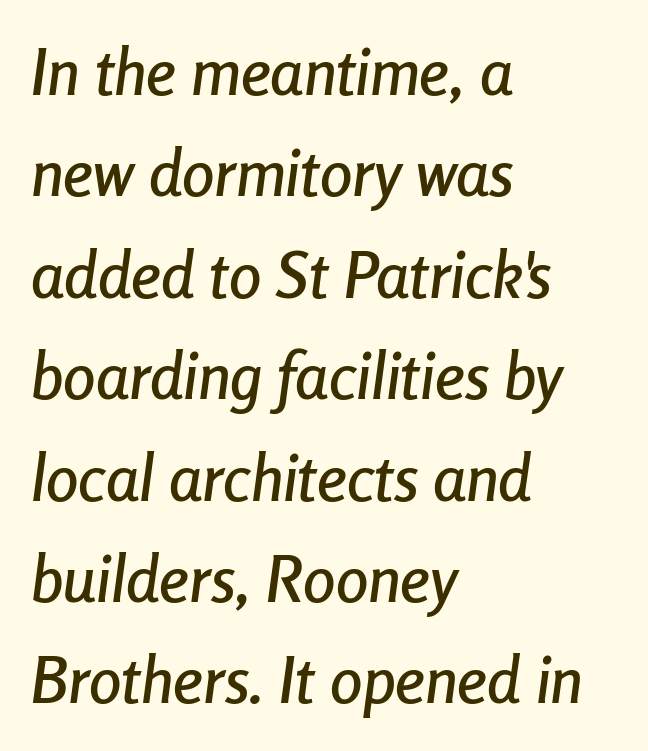
The image shows 65 px condensed type, italic (leaning right); set left-aligned, normal line spacing (1.56x), normal letter spacing, not underlined; low stroke contrast and a medium x-height.
